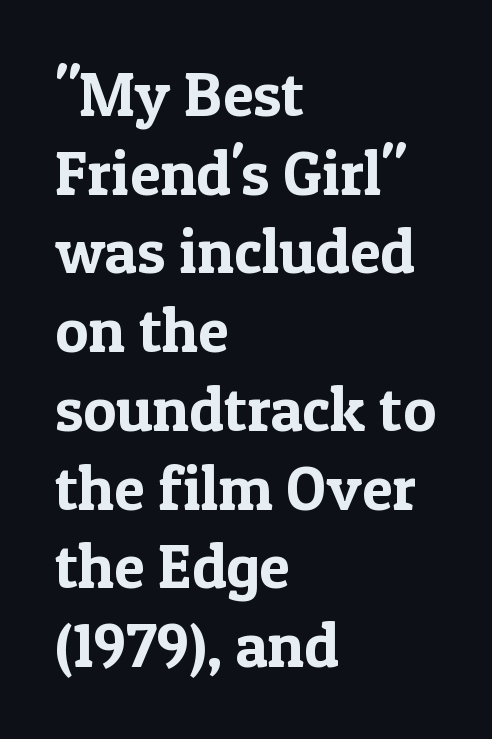
Q: Is the text italic (slanted)? A: No, it is upright.
Q: Is the typeface a serif or a sans-serif typeface? A: Serif.
Q: Is the text underlined? A: No.
Q: How is the paragraph aligned? A: Left-aligned.
Q: Is the spacing between letters normal or unusually wide? A: Normal.
Q: Is the spacing between lines tight, normal or loose? A: Normal.
Q: Width (condensed, normal, or wide)? A: Normal.
Q: x-height? A: Medium.
Q: Monospaced? A: No.
